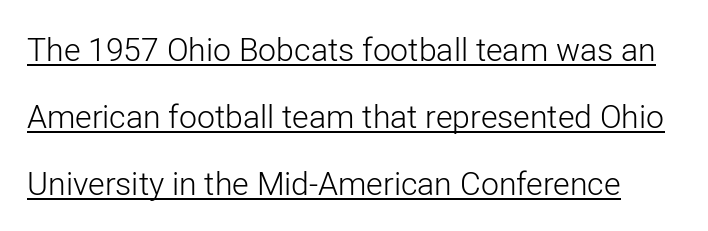
{"serif": "no", "italic": "no", "bold": "no", "weight": "light", "width": "normal", "stroke_contrast": "low", "x_height": "medium", "monospaced": "no", "underline": "yes", "line_spacing": "loose", "line_spacing_ratio": 2.09, "letter_spacing": "normal", "letter_spacing_em": 0.0, "glyph_px": 32}
